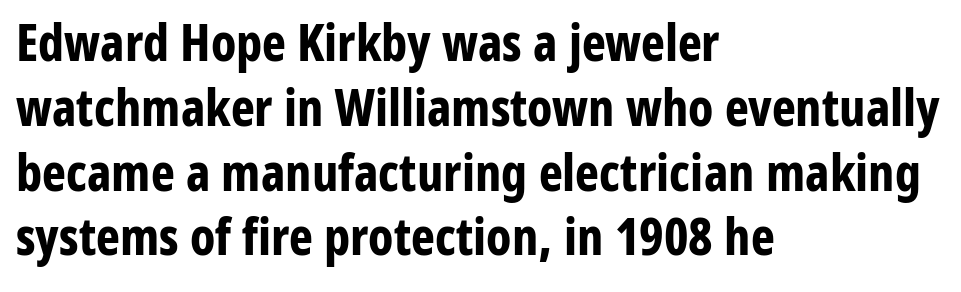
The rendering uses natural spacing where letterforms have individual widths. Rule under the text: the space is simply empty. The font's upright variant was chosen for this text. This rendering employs a face without finishing strokes, i.e., a sans-serif.
